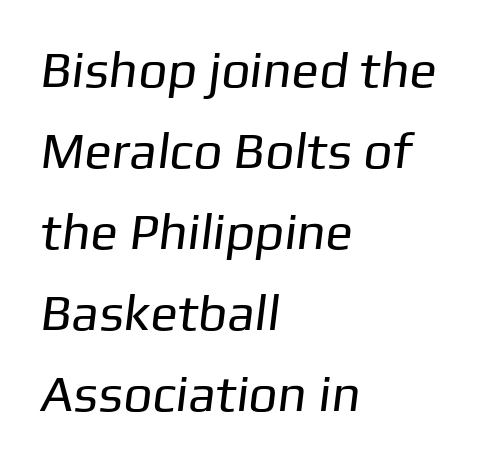
{"serif": "no", "bold": "no", "weight": "regular", "width": "normal", "stroke_contrast": "low", "x_height": "medium", "monospaced": "no", "underline": "no", "align": "left", "line_spacing": "normal", "line_spacing_ratio": 1.59, "letter_spacing": "normal", "letter_spacing_em": 0.0, "glyph_px": 51}
